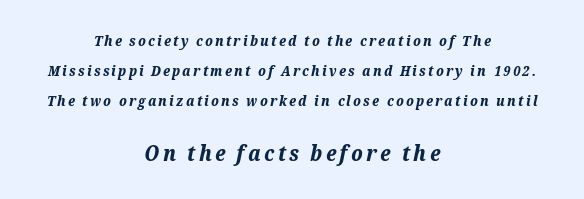
Q: Is the text bold? A: Yes.
Q: Is the text italic (slanted)? A: Yes, it leans right by about 12 degrees.
Q: Is the text underlined? A: No.
Q: How is the paragraph aligned? A: Centered.
Q: Is the spacing between lines tight, normal or loose? A: Loose.
Q: Which block of text is set in a larger size, the first (top) or the second (bottom)? A: The second (bottom) one.
